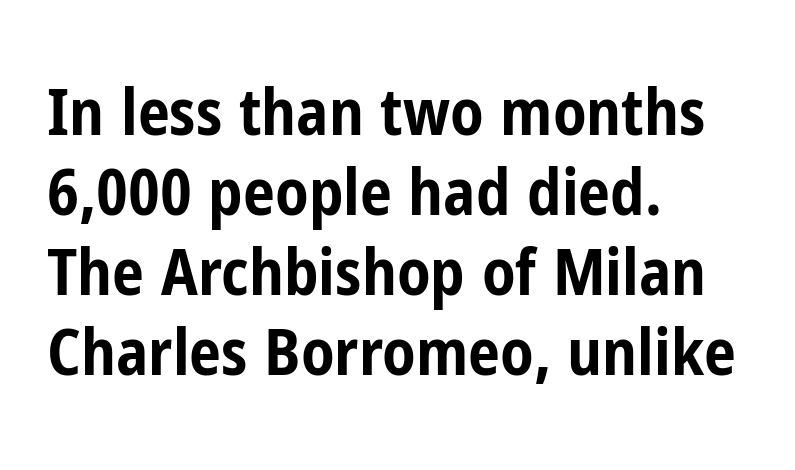
Q: Is the text bold? A: Yes.
Q: Is the text italic (slanted)? A: No, it is upright.
Q: Is the typeface a serif or a sans-serif typeface? A: Sans-serif.
Q: Is the text underlined? A: No.
Q: How is the paragraph aligned? A: Left-aligned.
Q: Is the spacing between letters normal or unusually wide? A: Normal.
Q: Is the spacing between lines tight, normal or loose? A: Normal.
Q: Width (condensed, normal, or wide)? A: Condensed.
Q: Stroke contrast? A: Low.
Q: x-height? A: Medium.
Q: Monospaced? A: No.
